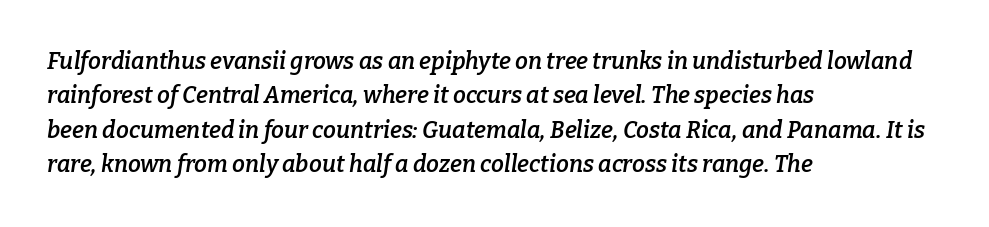
Q: Is the text bold? A: Semi-bold.
Q: Is the text italic (slanted)? A: Yes, it leans right by about 9 degrees.
Q: Is the text underlined? A: No.
Q: How is the paragraph aligned? A: Left-aligned.
Q: Is the spacing between letters normal or unusually wide? A: Normal.
Q: Is the spacing between lines tight, normal or loose? A: Normal.
